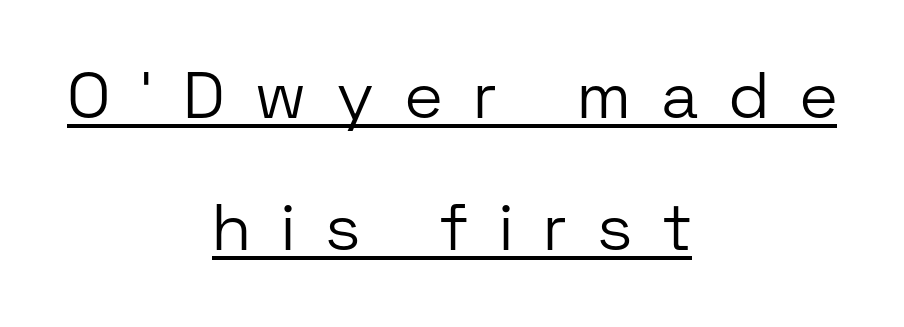
Q: Is the text bold? A: No.
Q: Is the text italic (slanted)? A: No, it is upright.
Q: Is the typeface a serif or a sans-serif typeface? A: Sans-serif.
Q: Is the text underlined? A: Yes.
Q: How is the paragraph aligned? A: Centered.
Q: Is the spacing between letters normal or unusually wide? A: Unusually wide.
Q: Is the spacing between lines tight, normal or loose? A: Loose.
Q: Width (condensed, normal, or wide)? A: Normal.
Q: Stroke contrast? A: Low.
Q: x-height? A: Medium.
Q: Monospaced? A: No.
